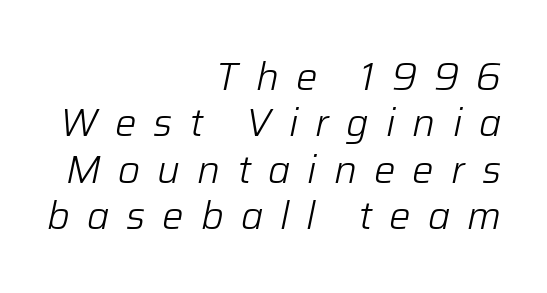
Look at the tracking — it's clearly loosened, letters drifting apart. Typeset ragged left — the right edge is the straight one. The letters are slanted; this is an italic face. Each row of text sits above clean, open space. Counters stay open thanks to moderate or lighter strokes. These lines are rendered in a variable-pitch font.
